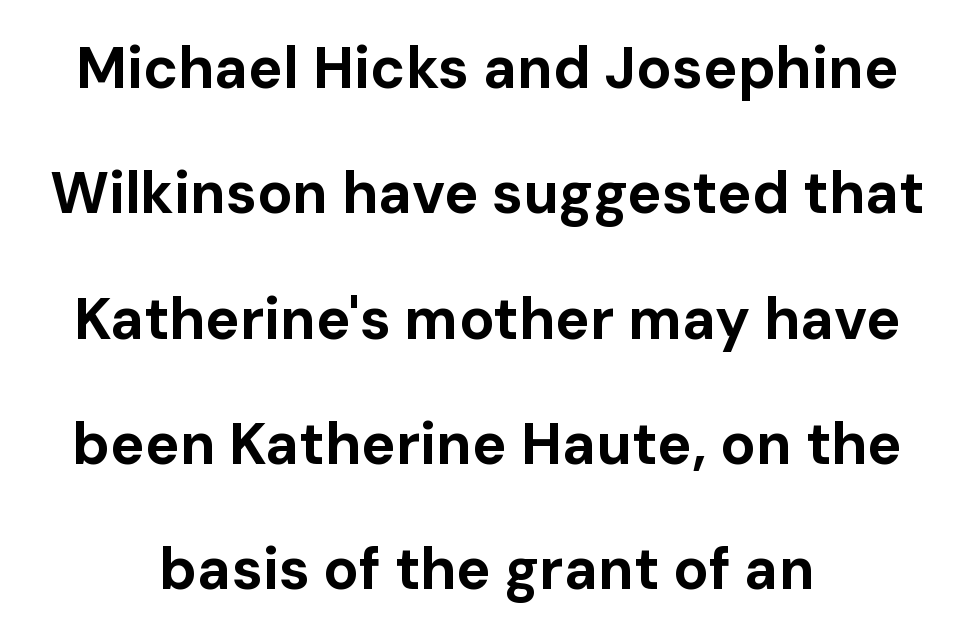
The gap between lines stays unmarked. Line spacing here is loose. The glyphs in this specimen are sans serif. Quick note: not italic, upright.
